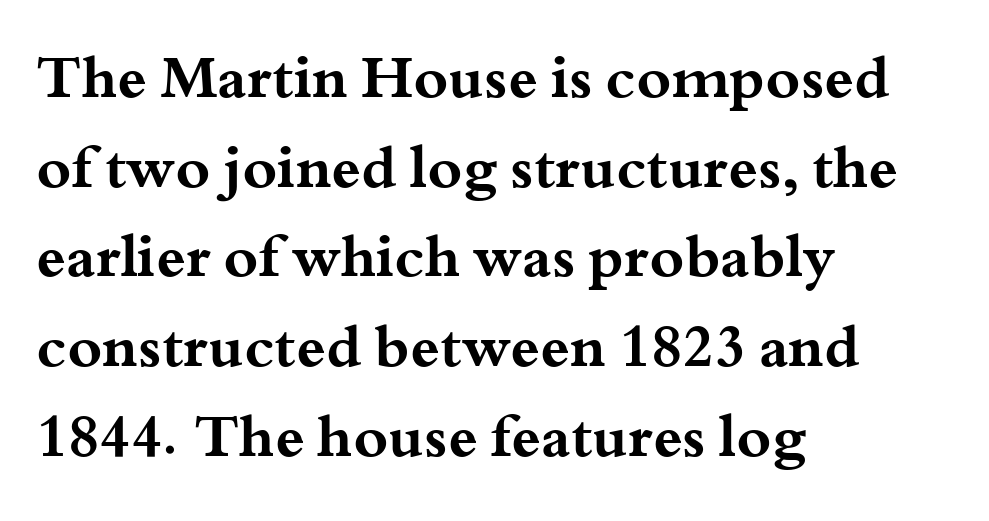
Each letter keeps its own natural width here, so spacing adapts to shape. Is there any slant? The stems are plumb. Typographically, this falls in the serif category. Tracking value appears to be zero — textbook default spacing. What weight is shown? A full bold with thick strokes.
